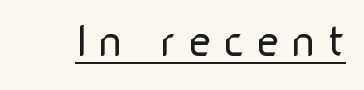
{"serif": "no", "italic": "no", "bold": "no", "weight": "light", "width": "normal", "stroke_contrast": "low", "x_height": "medium", "monospaced": "no", "underline": "yes", "letter_spacing": "wide", "letter_spacing_em": 0.2, "glyph_px": 53}
